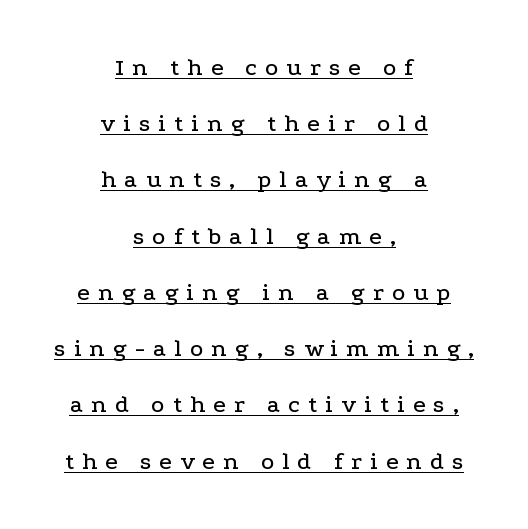
The image shows 25 px text type, upright; set centered, loose line spacing (2.25x), unusually wide letter spacing (+0.32 em), underlined.
